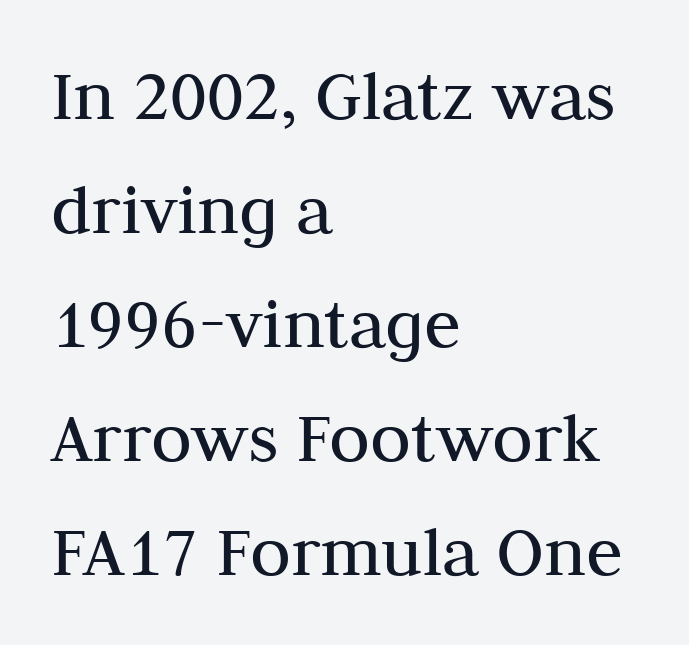
The image shows 75 px regular-weight serif type, upright; set left-aligned, normal line spacing (1.52x), normal letter spacing, not underlined; medium stroke contrast and a medium x-height.
